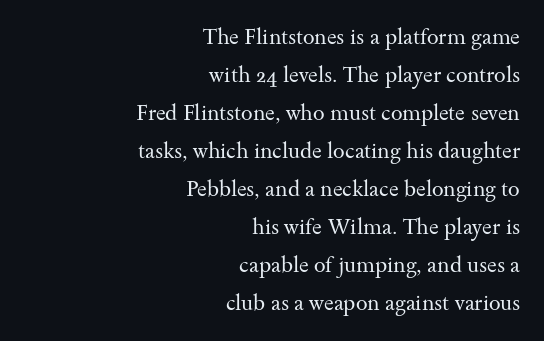
{"italic": "no", "bold": "no", "underline": "no", "align": "right", "line_spacing_ratio": 1.81, "letter_spacing": "normal", "letter_spacing_em": 0.0, "glyph_px": 21}
